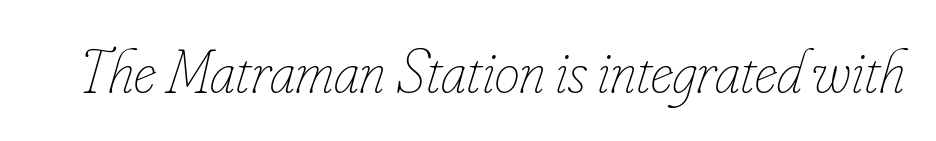
The passage shown leans; its letterforms are oblique. Weight class: somewhere from thin through regular. The glyphs are unaccompanied by any horizontal stroke below them. This sample has the flowing, uneven cadence of proportional lettering.
